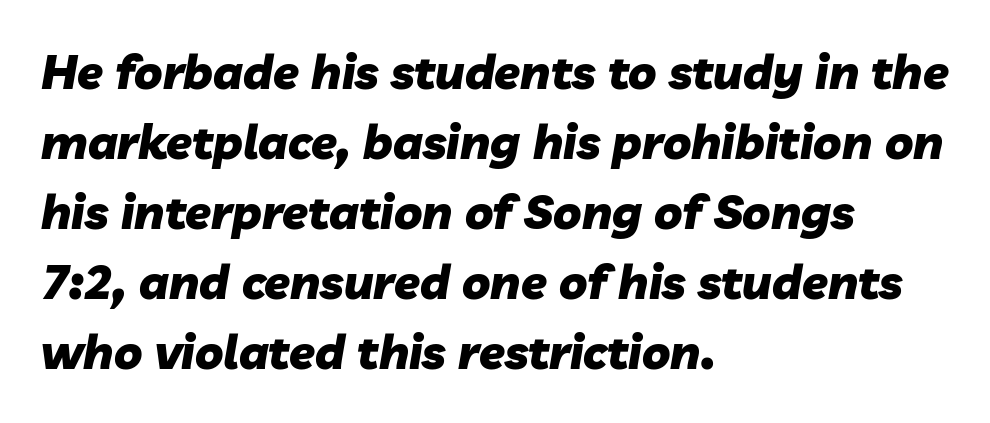
Students, note that the glyphs here touch the page at normal intervals. Here the designer chose a conventional face with non-uniform glyph widths. Style check: oblique. Rule under the text: the space is simply empty. Plenty of ink on the page — the face is bold. The rows are spaced the way most documents space them.
